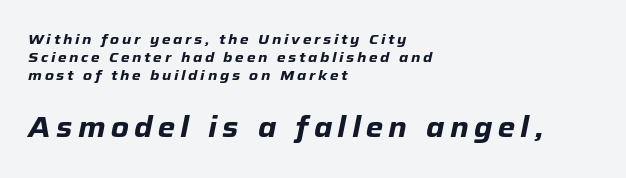
{"italic": "yes", "lean": "right", "slant_degrees": 12, "bold": "yes", "weight": "heavy", "width": "normal", "stroke_contrast": "low", "x_height": "medium", "monospaced": "no", "underline": "no", "align": "left", "line_spacing": "normal", "line_spacing_ratio": 1.3, "larger_block": "second", "size_ratio": 2.0, "glyph_px": 28}
